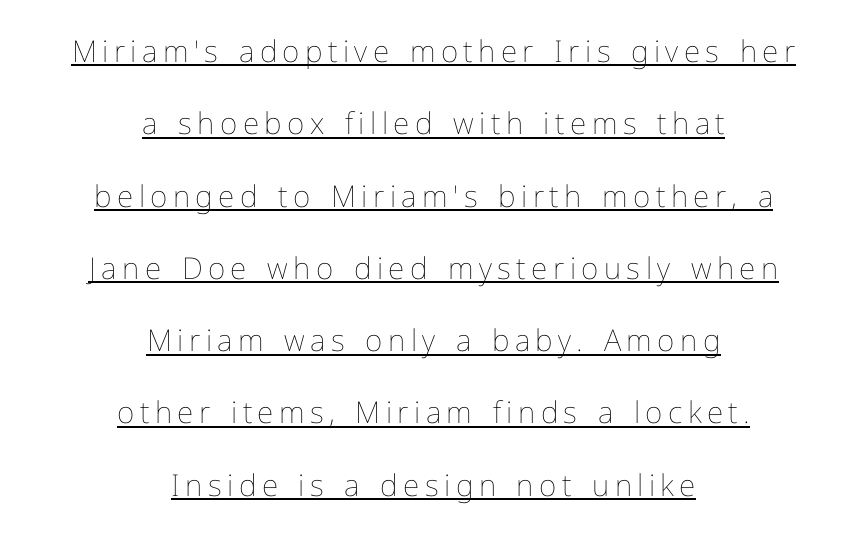
No chunkiness to these letters — they're not bold. The rag falls on both sides of this text block equally. The letters advance in unequal steps, a hallmark of proportional type. Looks like someone drew a line under every word here.
